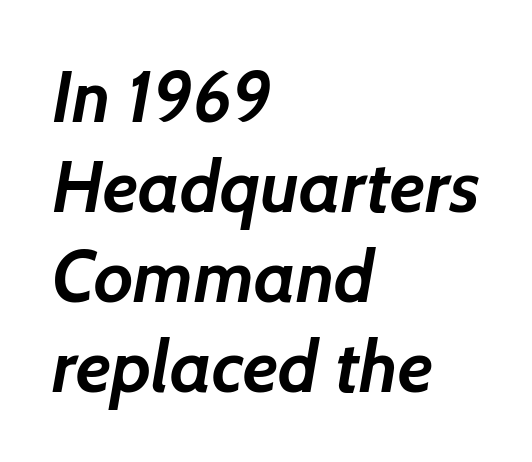
Q: Is the text bold? A: Yes.
Q: Is the typeface a serif or a sans-serif typeface? A: Sans-serif.
Q: Is the text underlined? A: No.
Q: How is the paragraph aligned? A: Left-aligned.
Q: Is the spacing between letters normal or unusually wide? A: Normal.
Q: Is the spacing between lines tight, normal or loose? A: Normal.
Q: Width (condensed, normal, or wide)? A: Normal.
Q: Stroke contrast? A: Low.
Q: x-height? A: Medium.
Q: Monospaced? A: No.
